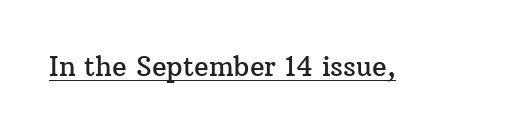
The image shows 27 px text type, upright; set normal letter spacing, underlined.
